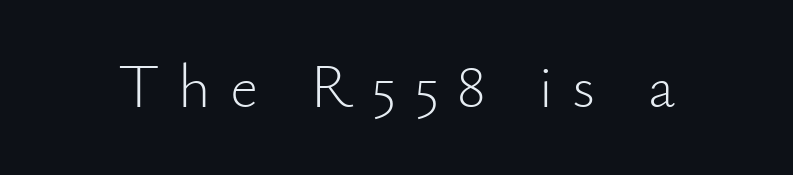
Anything drawn beneath the words? Only blank space. Does the type have serifs? No, each stem ends abruptly. A quiet, ordinary-to-light weight characterises the typeface. Is this a fixed-width face? No — the glyphs have proportional, varying widths.
